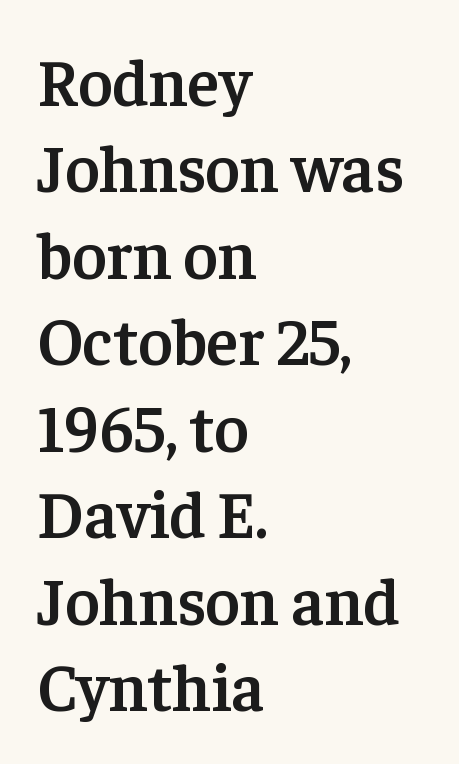
The image shows 66 px semibold serif type, upright; set left-aligned, normal line spacing (1.31x), normal letter spacing, not underlined; low stroke contrast and a medium x-height.
